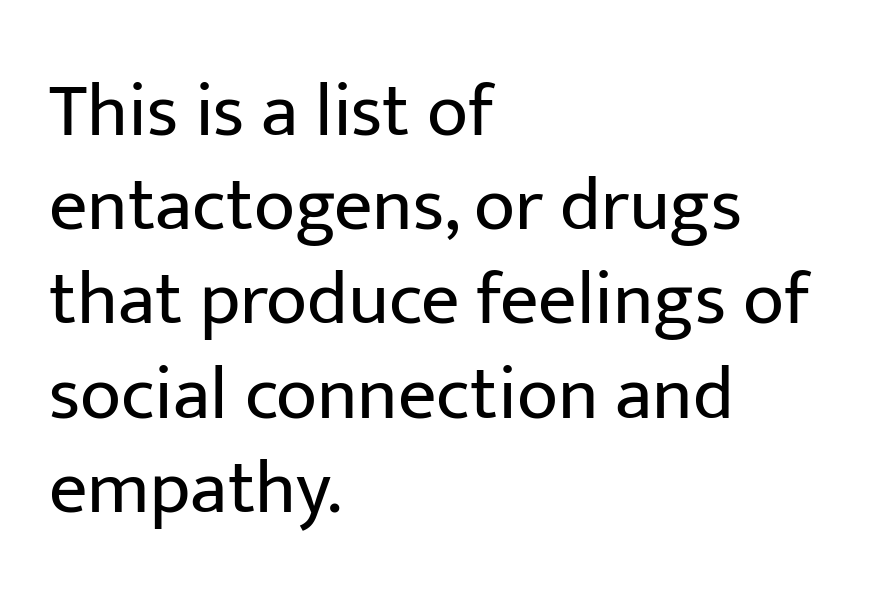
This sample has the flowing, uneven cadence of proportional lettering. You can tell it's not italic because the verticals are truly vertical. Each stroke keeps to a modest, everyday thickness or less. Students, note that the glyphs here touch the page at normal intervals. The rag falls on the right side of this text block. The glyphs in this specimen are sans serif.
